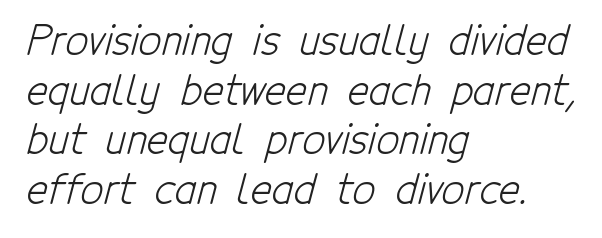
{"serif": "no", "bold": "no", "weight": "light", "width": "condensed", "stroke_contrast": "low", "x_height": "medium", "monospaced": "no", "underline": "no", "align": "left", "line_spacing_ratio": 1.24, "letter_spacing": "normal", "letter_spacing_em": 0.0, "glyph_px": 40}
